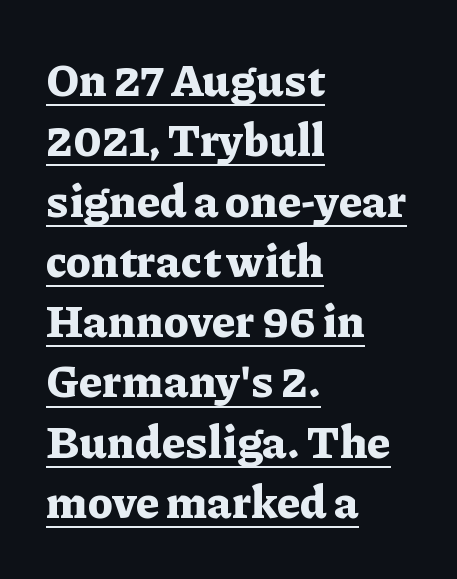
Words appear dense and cohesive because spacing is normal. Old-style or modern, the face here clearly has serifs. These lines sit exactly where default settings would place them. Here the designer chose a conventional face with non-uniform glyph widths. Bold? Absolutely — the strokes are thick and heavy.
